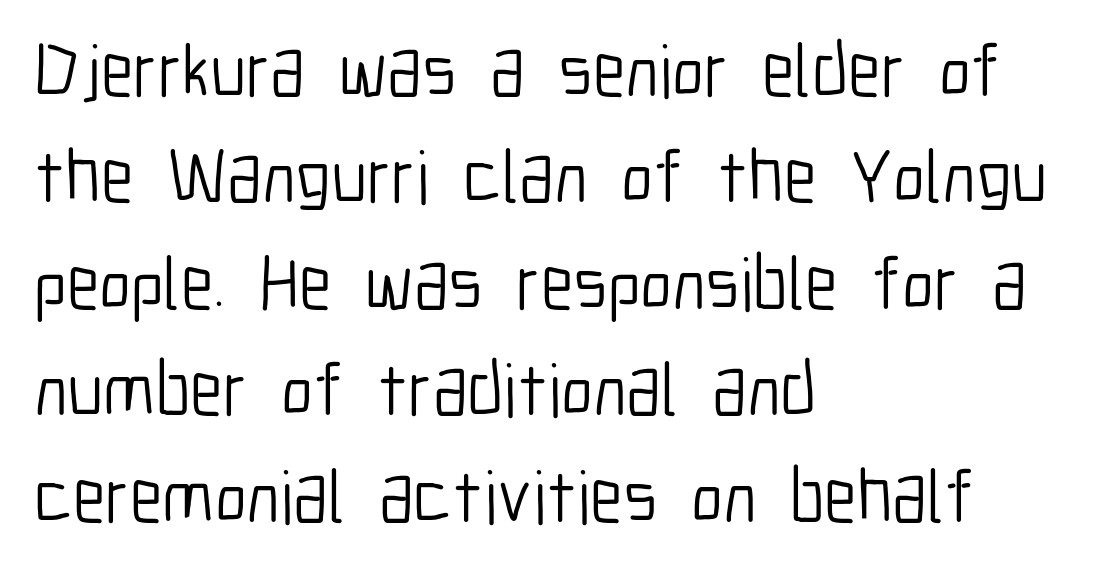
{"serif": "no", "italic": "no", "bold": "no", "weight": "light", "width": "condensed", "stroke_contrast": "low", "x_height": "medium", "monospaced": "no", "underline": "no", "align": "left", "line_spacing": "normal", "line_spacing_ratio": 1.42, "letter_spacing": "normal", "letter_spacing_em": 0.0, "glyph_px": 75}
